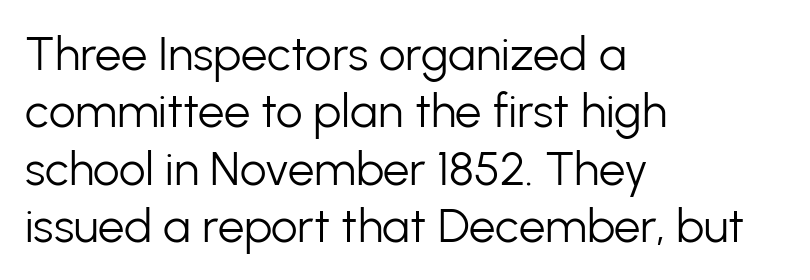
Q: Is the text bold? A: No.
Q: Is the text italic (slanted)? A: No, it is upright.
Q: Is the typeface a serif or a sans-serif typeface? A: Sans-serif.
Q: Is the text underlined? A: No.
Q: How is the paragraph aligned? A: Left-aligned.
Q: Is the spacing between letters normal or unusually wide? A: Normal.
Q: Width (condensed, normal, or wide)? A: Normal.
Q: Stroke contrast? A: Low.
Q: x-height? A: Medium.
Q: Monospaced? A: No.
